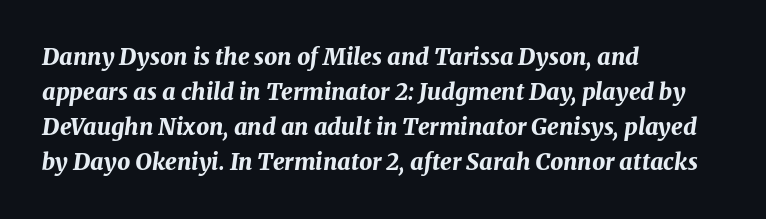
{"italic": "yes", "lean": "right", "slant_degrees": 8, "bold": "yes", "underline": "no", "align": "left", "line_spacing": "normal", "line_spacing_ratio": 1.52, "letter_spacing": "normal", "letter_spacing_em": 0.0, "glyph_px": 23}
